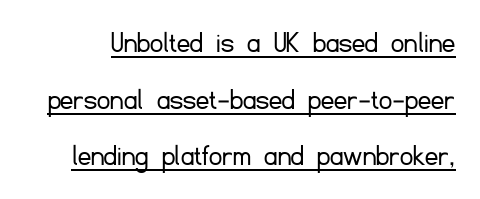
The image shows 32 px light sans-serif type, upright; set line spacing 1.77x, normal letter spacing, underlined; low stroke contrast and a small x-height.
